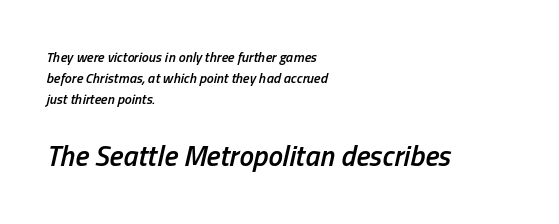
Looks like regular typesetting: each glyph gets only the width it needs. The tracking reads as untouched default to a designer's eye. In terms of posture, this sample is oblique. Which chunk is bigger? The second one — the bottom block dwarfs the top. In terms of leading, this rendering sits right in the middle. Underline: absent.
